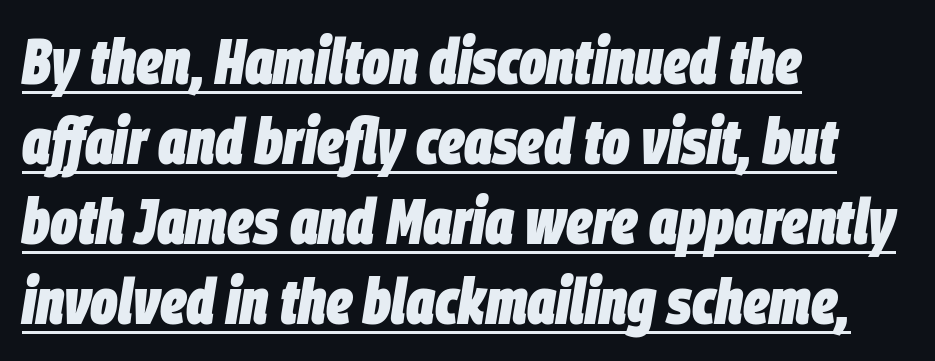
Emphasis is given by a line drawn under the lettering. Where is the straight margin? On the left. Slanted lettering throughout. Heavy-handed strokes throughout: this text is bold.
